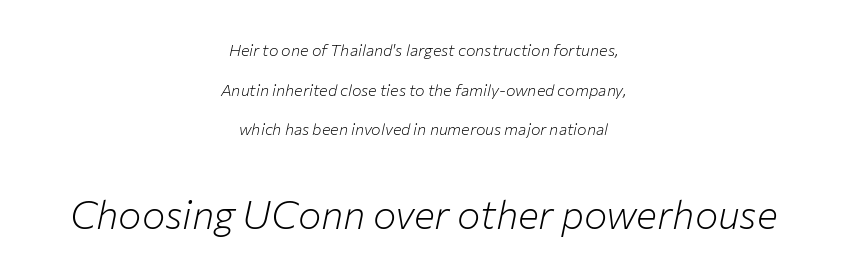
Think of a printed novel: that variable character pitch is what you see here. Tracking value appears to be zero — textbook default spacing. Horizontally, the lines are justified to the midpoint only. The rendering enlarges the type as you move from the upper chunk to the lower. Letters have the restrained weight of plain body copy at most.
